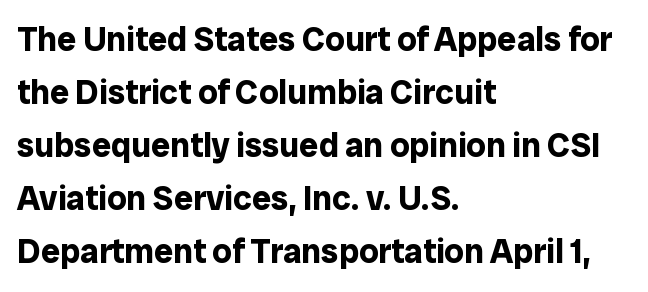
Q: Is the text bold? A: Yes.
Q: Is the text italic (slanted)? A: No, it is upright.
Q: Is the typeface a serif or a sans-serif typeface? A: Sans-serif.
Q: Is the text underlined? A: No.
Q: How is the paragraph aligned? A: Left-aligned.
Q: Is the spacing between letters normal or unusually wide? A: Normal.
Q: Is the spacing between lines tight, normal or loose? A: Normal.
Q: Width (condensed, normal, or wide)? A: Normal.
Q: Stroke contrast? A: Low.
Q: x-height? A: Medium.
Q: Monospaced? A: No.
